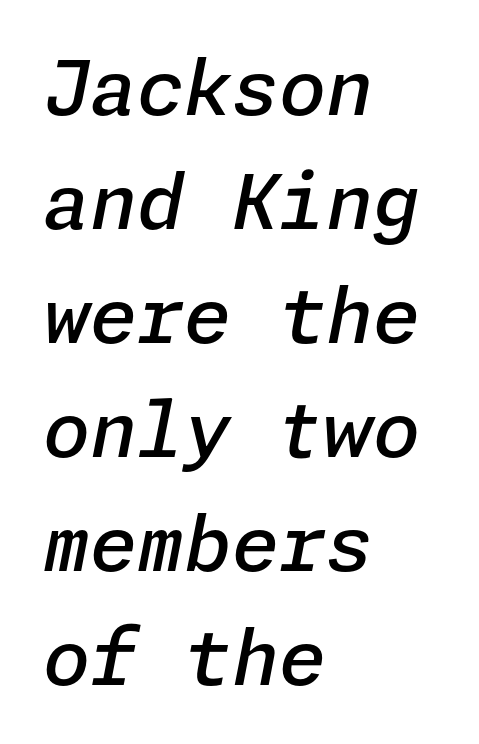
The image shows 76 px semibold type, italic (leaning right); set left-aligned, normal line spacing (1.5x), normal letter spacing, not underlined; low stroke contrast and a medium x-height.
